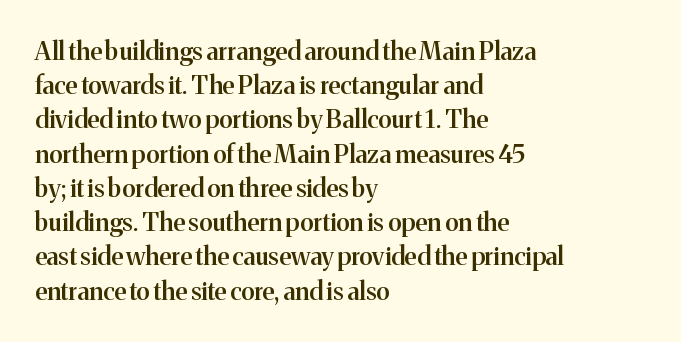
Compared with typical body copy, the letter spacing here is the same. Words float on clear page, feet unadorned. This is the regular roman posture of the typeface. The strokes are fattened partway — semibold, not bold.
